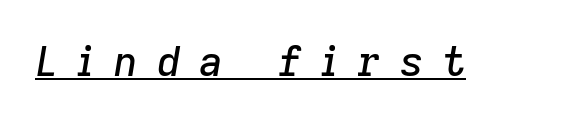
Caption: lettering with a line underneath. The letterforms stand isolated, each surrounded by extra space. When letters slant like this, we call the style italic. These lines are rendered in a variable-pitch font.
